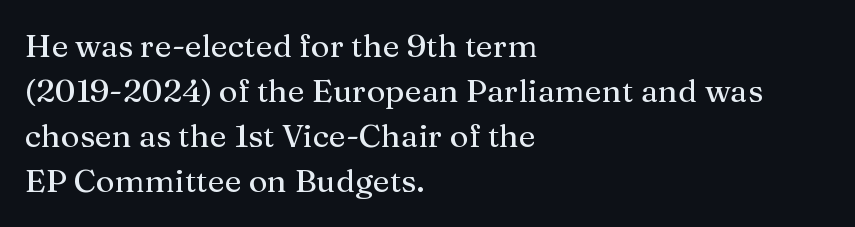
Q: Is the text italic (slanted)? A: No, it is upright.
Q: Is the typeface a serif or a sans-serif typeface? A: Serif.
Q: Is the text underlined? A: No.
Q: How is the paragraph aligned? A: Left-aligned.
Q: Is the spacing between letters normal or unusually wide? A: Normal.
Q: Is the spacing between lines tight, normal or loose? A: Normal.
Q: Width (condensed, normal, or wide)? A: Normal.
Q: Stroke contrast? A: Medium.
Q: x-height? A: Medium.
Q: Monospaced? A: No.
